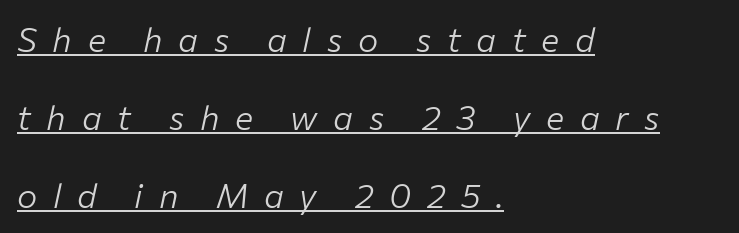
The image shows 34 px light type, italic (leaning right); set left-aligned, loose line spacing (2.3x), unusually wide letter spacing (+0.46 em), underlined; low stroke contrast and a medium x-height.
